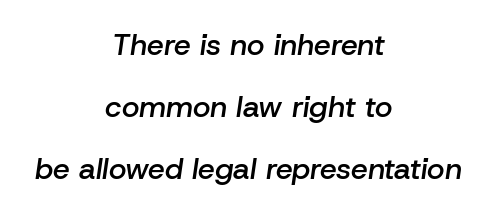
{"italic": "yes", "lean": "right", "slant_degrees": 8, "bold": "semi", "weight": "semibold", "width": "normal", "stroke_contrast": "low", "x_height": "medium", "monospaced": "no", "underline": "no", "align": "center", "line_spacing": "loose", "line_spacing_ratio": 2.07, "letter_spacing": "normal", "letter_spacing_em": 0.0, "glyph_px": 30}
